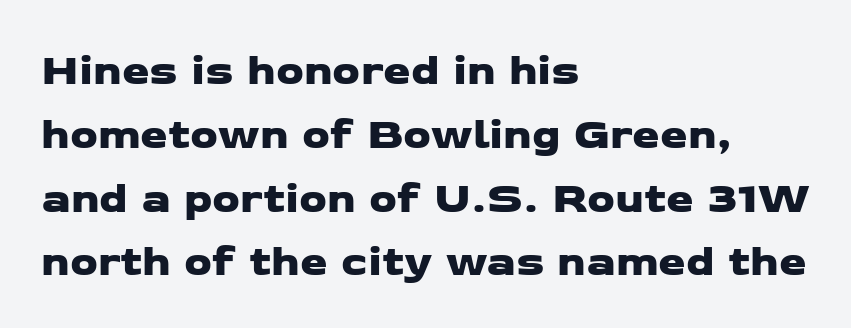
Q: Is the typeface a serif or a sans-serif typeface? A: Sans-serif.
Q: Is the text underlined? A: No.
Q: How is the paragraph aligned? A: Left-aligned.
Q: Is the spacing between letters normal or unusually wide? A: Normal.
Q: Is the spacing between lines tight, normal or loose? A: Normal.
Q: Width (condensed, normal, or wide)? A: Wide.
Q: Stroke contrast? A: Low.
Q: x-height? A: Medium.
Q: Monospaced? A: No.
